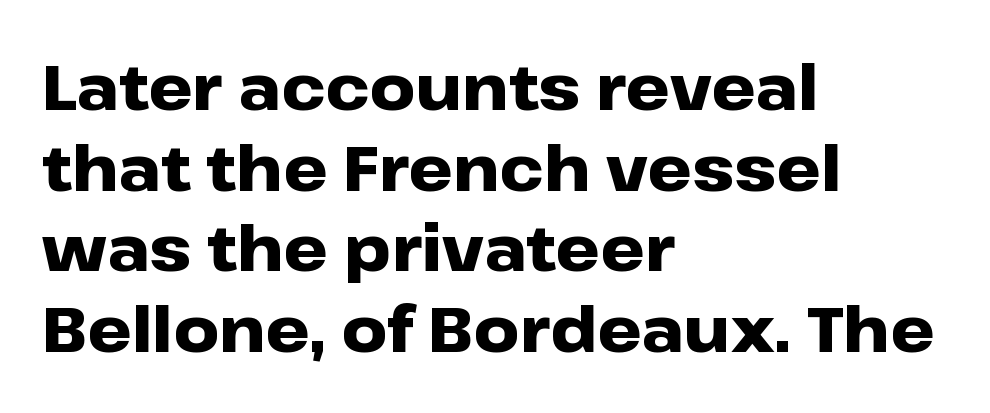
{"serif": "no", "italic": "no", "bold": "yes", "weight": "heavy", "width": "wide", "stroke_contrast": "low", "x_height": "medium", "monospaced": "no", "underline": "no", "align": "left", "line_spacing": "normal", "line_spacing_ratio": 1.28, "letter_spacing": "normal", "letter_spacing_em": 0.0, "glyph_px": 63}
